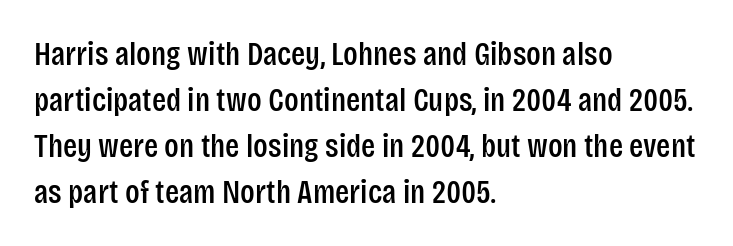
{"serif": "no", "italic": "no", "width": "condensed", "stroke_contrast": "low", "x_height": "large", "monospaced": "no", "underline": "no", "align": "left", "line_spacing": "normal", "line_spacing_ratio": 1.39, "letter_spacing": "normal", "letter_spacing_em": 0.0, "glyph_px": 33}
